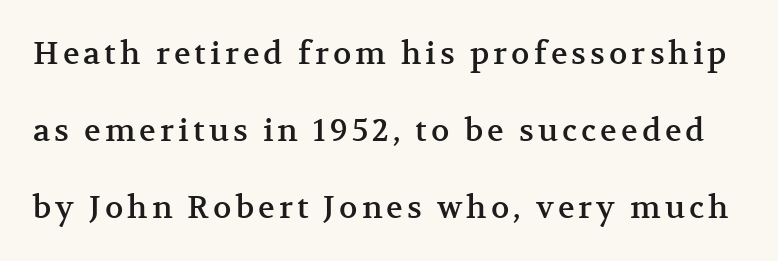
The image shows 31 px serif type, upright; set loose line spacing (2.48x), not underlined; medium stroke contrast and a medium x-height.
